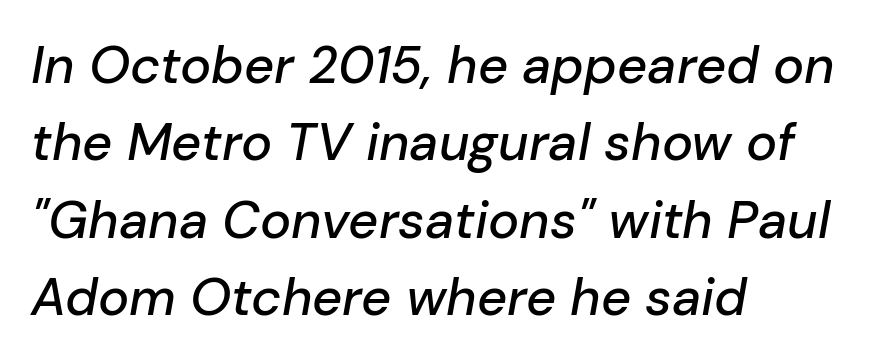
{"italic": "yes", "lean": "right", "slant_degrees": 10, "width": "normal", "stroke_contrast": "low", "x_height": "medium", "monospaced": "no", "underline": "no", "align": "left", "line_spacing": "normal", "line_spacing_ratio": 1.49, "letter_spacing": "normal", "letter_spacing_em": 0.0, "glyph_px": 52}
